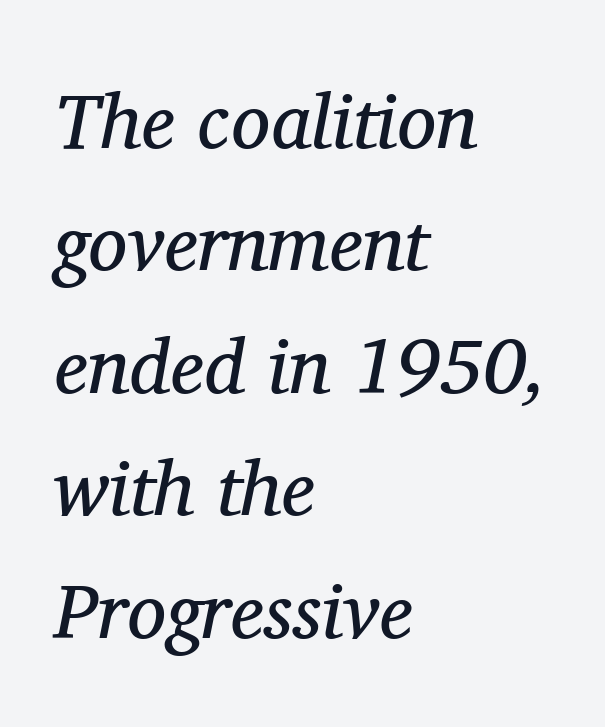
The image shows 78 px regular-weight serif type, italic (leaning right); set left-aligned, normal line spacing (1.57x), normal letter spacing, not underlined; medium stroke contrast and a medium x-height.
